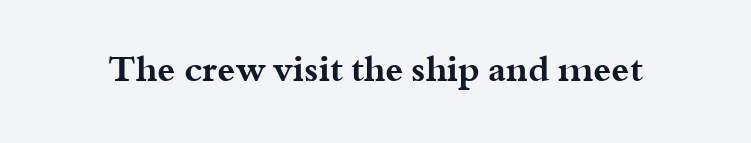
The image shows 36 px bold, wide serif type, upright; set normal letter spacing, not underlined; medium stroke contrast and a small x-height.
